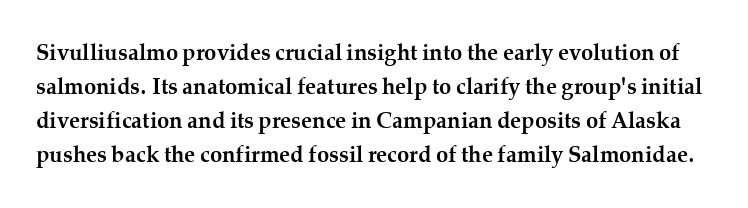
{"italic": "no", "bold": "yes", "underline": "no", "line_spacing": "normal", "line_spacing_ratio": 1.54, "letter_spacing": "normal", "letter_spacing_em": 0.0, "glyph_px": 22}
